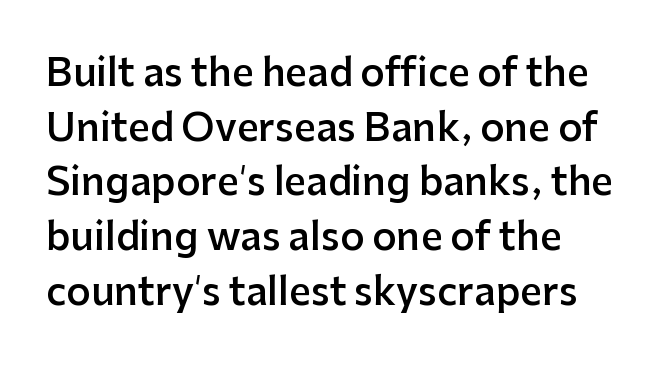
The image shows 38 px semibold sans-serif type, upright; set left-aligned, normal line spacing (1.44x), normal letter spacing, not underlined; low stroke contrast and a medium x-height.
